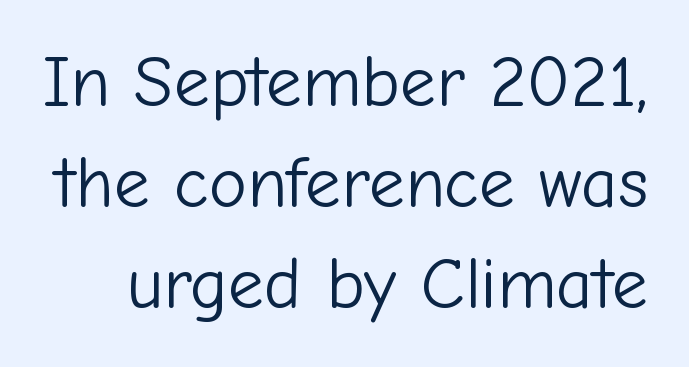
Q: Is the text bold? A: No.
Q: Is the text italic (slanted)? A: No, it is upright.
Q: Is the typeface a serif or a sans-serif typeface? A: Sans-serif.
Q: Is the text underlined? A: No.
Q: Is the spacing between letters normal or unusually wide? A: Normal.
Q: Is the spacing between lines tight, normal or loose? A: Normal.
Q: Width (condensed, normal, or wide)? A: Normal.
Q: Stroke contrast? A: Low.
Q: x-height? A: Medium.
Q: Monospaced? A: No.
